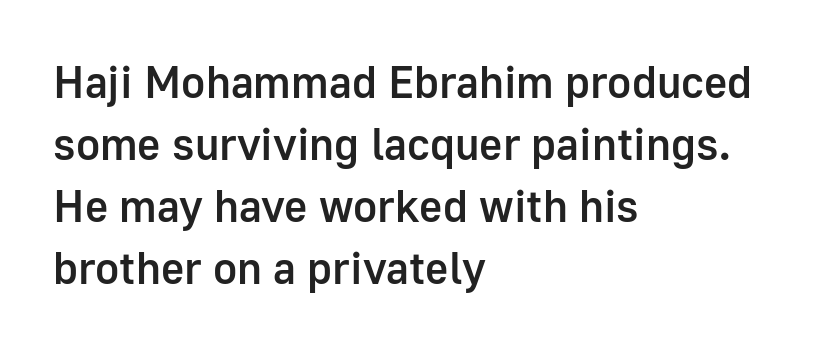
The space between consecutive lines is moderate. The rendering shows plain stroke endings on the letterforms — a sans-serif design. Character widths vary here, with narrow letters taking less room than wide ones. A semibold gives these letters moderate extra thickness, short of bold.
